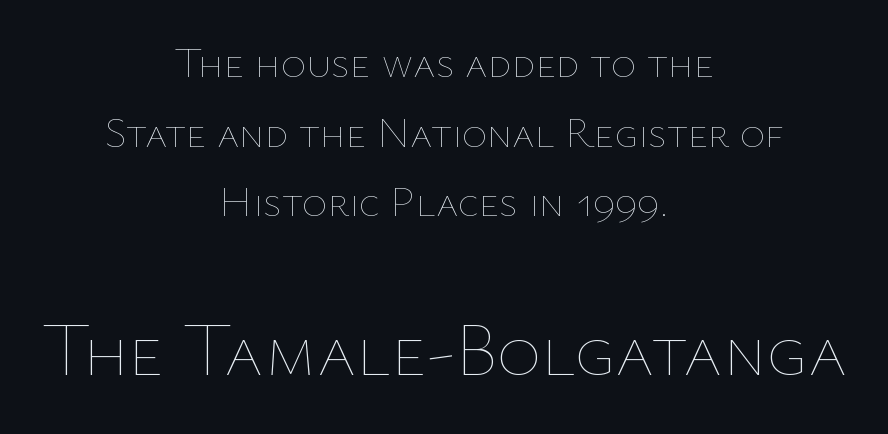
{"italic": "no", "bold": "no", "weight": "thin", "width": "normal", "stroke_contrast": "low", "x_height": "medium", "monospaced": "no", "underline": "no", "align": "center", "line_spacing": "normal", "line_spacing_ratio": 1.62, "letter_spacing": "normal", "letter_spacing_em": 0.0, "larger_block": "second", "size_ratio": 1.74, "glyph_px": 75}
